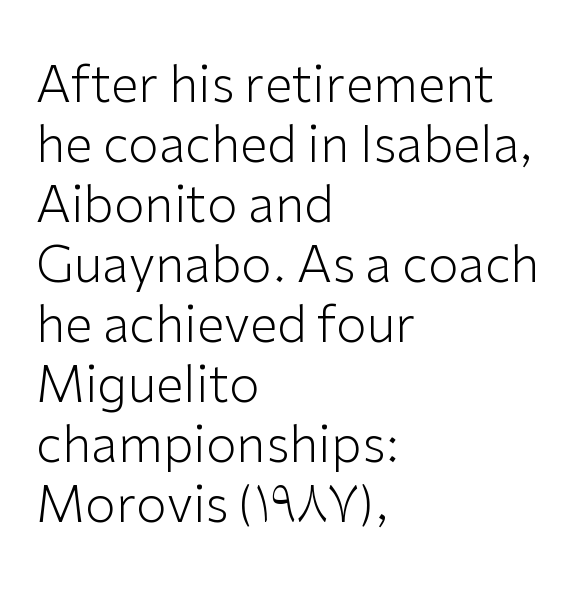
The letters carry no serifs — their stems end cleanly without finishing strokes. Descenders hang freely into open space. The characters are drawn with everyday or finer stroke widths. The face used here is rendered with its standard letterfit. You could not count columns in this text — the font is proportionally spaced.
